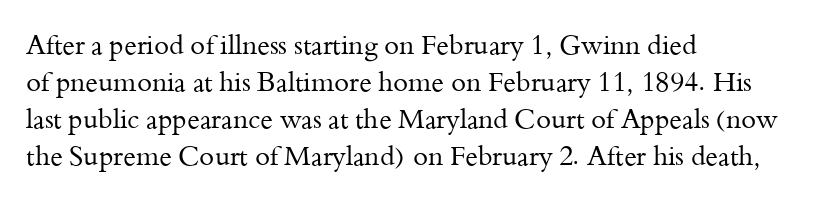
The image shows 27 px text type, upright; set left-aligned, normal line spacing (1.37x), normal letter spacing, not underlined.
